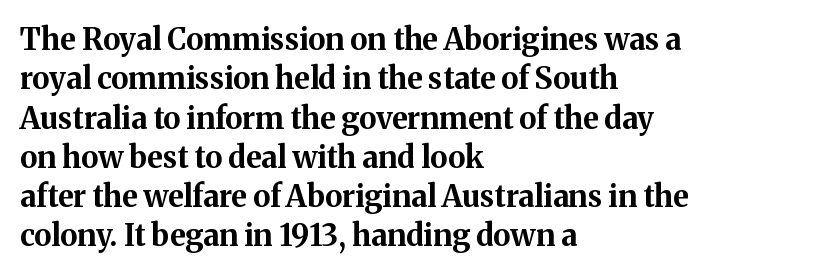
{"serif": "yes", "italic": "no", "bold": "yes", "weight": "bold", "width": "normal", "stroke_contrast": "medium", "x_height": "medium", "monospaced": "no", "underline": "no", "align": "left", "line_spacing": "normal", "line_spacing_ratio": 1.31, "letter_spacing": "normal", "letter_spacing_em": 0.0, "glyph_px": 30}
